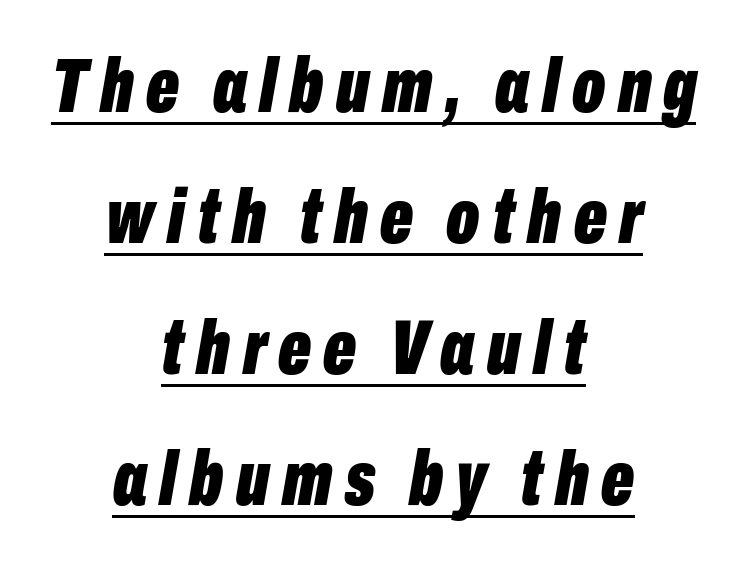
{"italic": "yes", "lean": "right", "slant_degrees": 10, "bold": "yes", "weight": "bold", "width": "condensed", "stroke_contrast": "low", "x_height": "medium", "monospaced": "no", "underline": "yes", "align": "center", "line_spacing": "normal", "line_spacing_ratio": 1.7, "glyph_px": 77}
